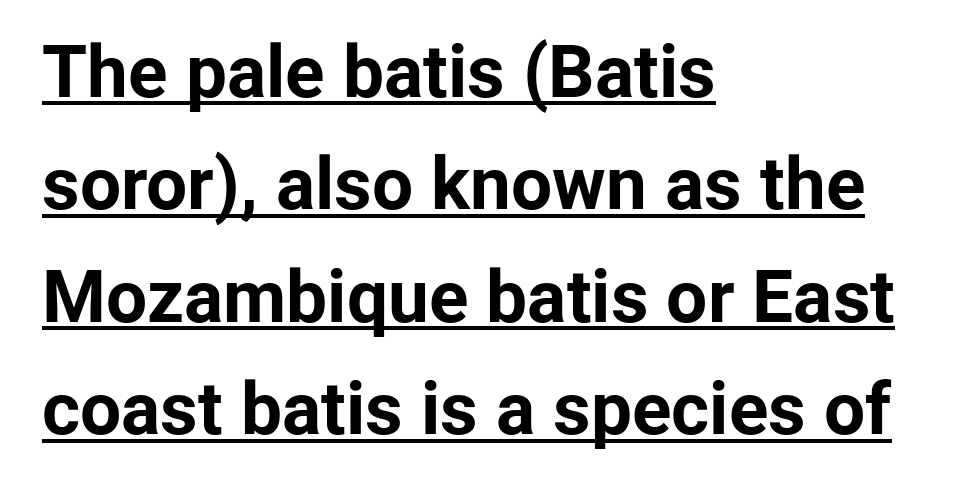
{"serif": "no", "italic": "no", "bold": "yes", "weight": "bold", "width": "normal", "stroke_contrast": "low", "x_height": "medium", "monospaced": "no", "underline": "yes", "align": "left", "line_spacing": "normal", "line_spacing_ratio": 1.54, "letter_spacing": "normal", "letter_spacing_em": 0.0, "glyph_px": 73}
